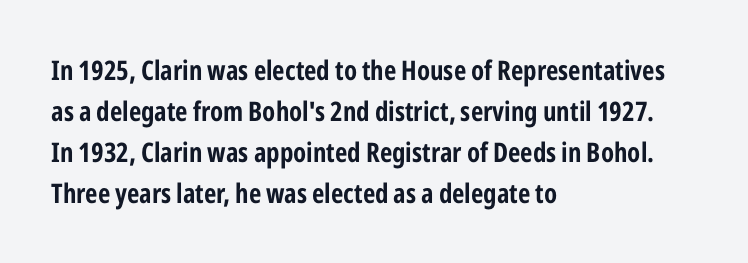
The image shows 27 px text type, upright; set left-aligned, normal line spacing (1.52x), normal letter spacing, not underlined.
